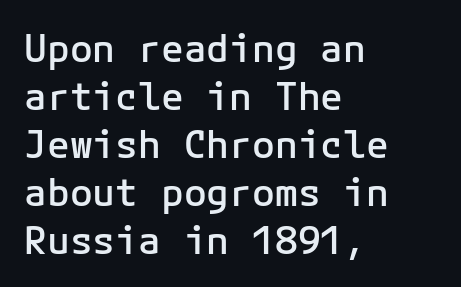
The image shows 38 px semibold sans-serif type, upright; set left-aligned, normal line spacing (1.26x), normal letter spacing, not underlined; low stroke contrast and a medium x-height.
